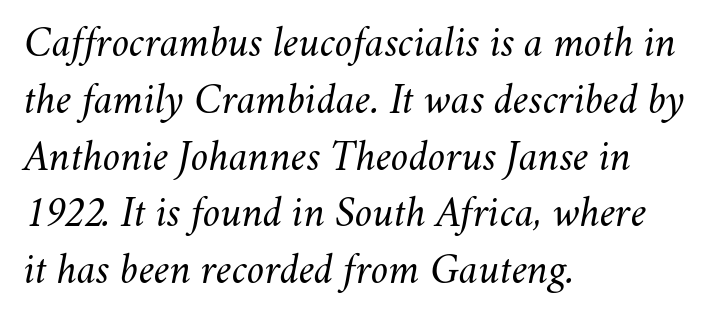
Q: Is the text bold? A: No.
Q: Is the text italic (slanted)? A: Yes, it leans right by about 11 degrees.
Q: Is the text underlined? A: No.
Q: How is the paragraph aligned? A: Left-aligned.
Q: Is the spacing between letters normal or unusually wide? A: Normal.
Q: Is the spacing between lines tight, normal or loose? A: Normal.
Q: Width (condensed, normal, or wide)? A: Normal.
Q: Stroke contrast? A: Medium.
Q: x-height? A: Small.
Q: Monospaced? A: No.
